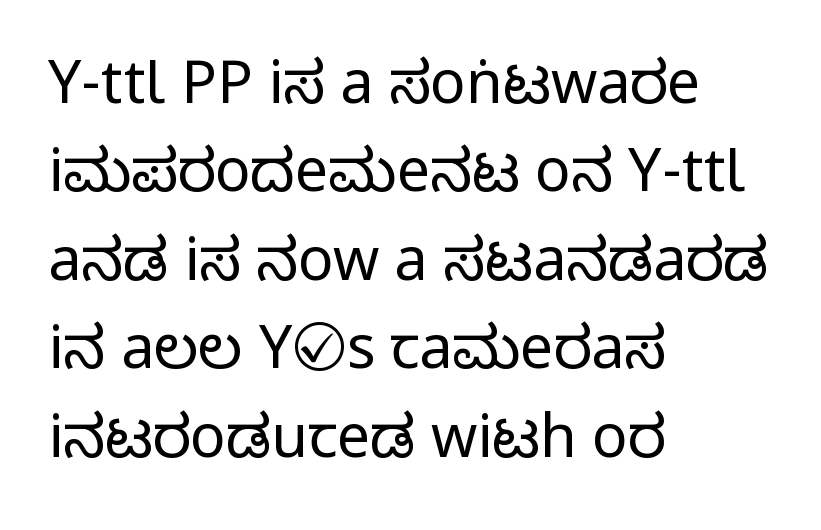
Looks like regular typesetting: each glyph gets only the width it needs. The text was rendered using a sans face with plain stroke endings. What's the leading like? Ordinary, nothing unusual. A roman cut, with each character standing at attention. Reading down the block, your eye returns to a fixed left position each line.
